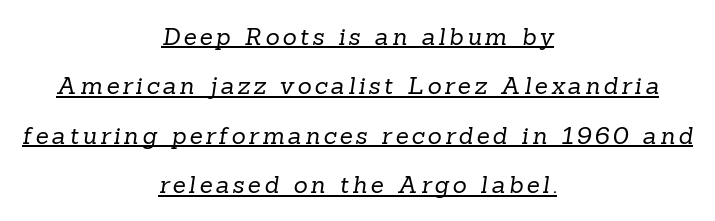
Q: Is the text bold? A: No.
Q: Is the text underlined? A: Yes.
Q: How is the paragraph aligned? A: Centered.
Q: Is the spacing between lines tight, normal or loose? A: Loose.
